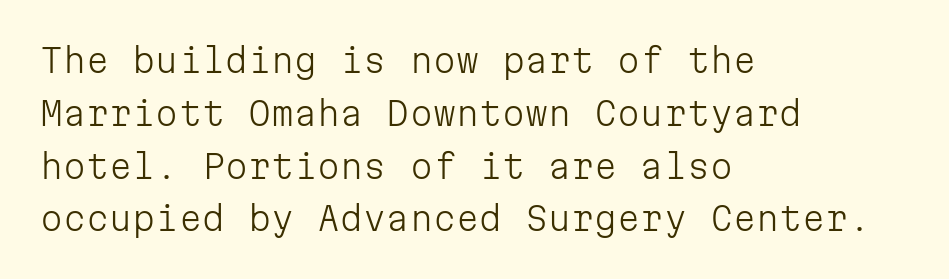
Every character here occupies the same horizontal width, giving the sample a typewriter-like rhythm. Default kerning and tracking; the words read as compact shapes. Check under the words: just untouched page. The characters display no serif detailing; their extremities are plain.
